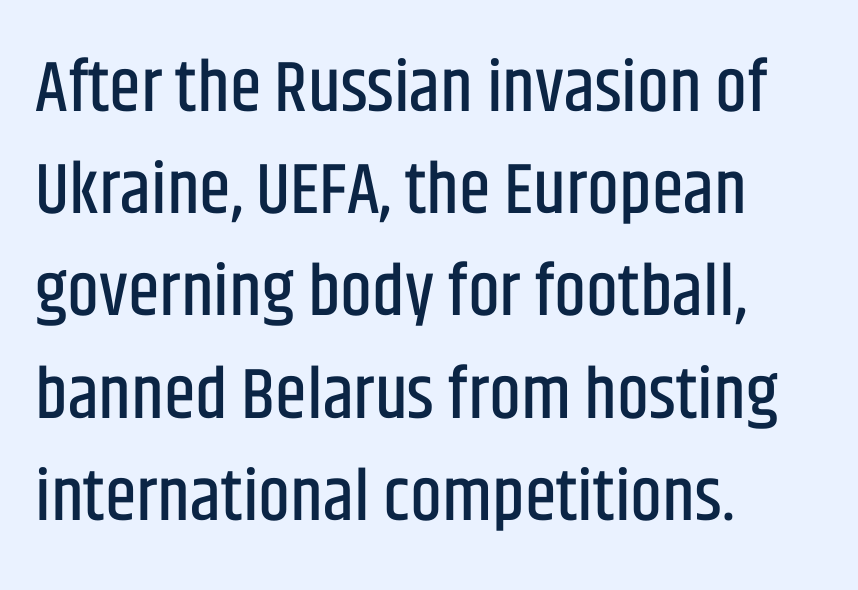
The image shows 72 px condensed sans-serif type, upright; set left-aligned, normal line spacing (1.42x), normal letter spacing, not underlined; low stroke contrast and a large x-height.
